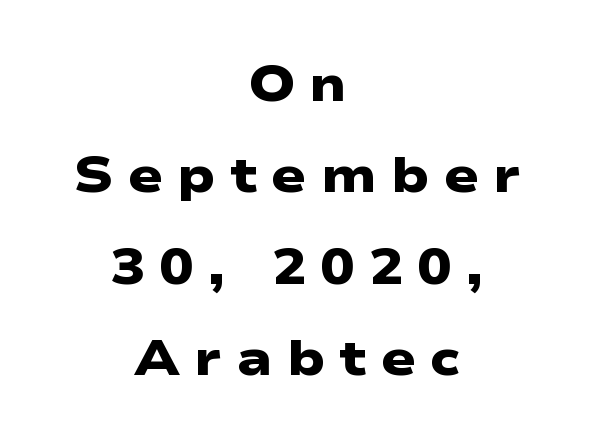
Stroke terminals: plain, sans-serif. The strokes are fattened all the way to bold. Descenders hang freely into open space. Honestly, the letter spacing is so wide it's the main thing you notice.
